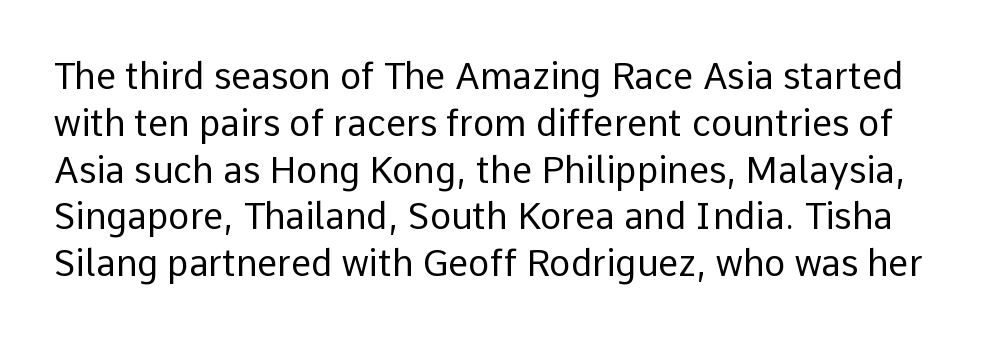
Bold? No — there's no thickening of the strokes. Spacing between characters is what you'd get straight out of the box. Vertical strokes here are truly vertical. Notice how descenders clear the ascenders below comfortably — that's standard leading. The face used here is proportionally spaced, like ordinary book or web type. These lines are composed in type without serifs.
